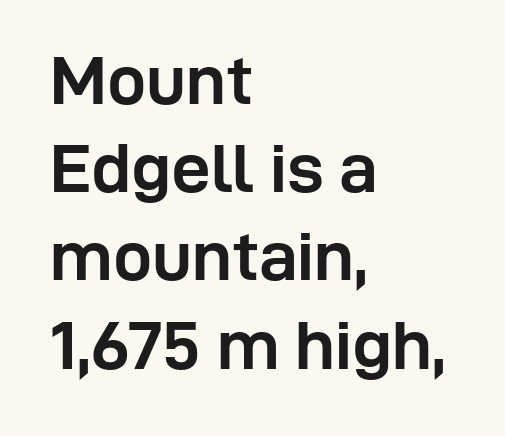
The image shows 70 px semibold sans-serif type, upright; set left-aligned, normal line spacing (1.26x), normal letter spacing, not underlined; low stroke contrast and a medium x-height.
